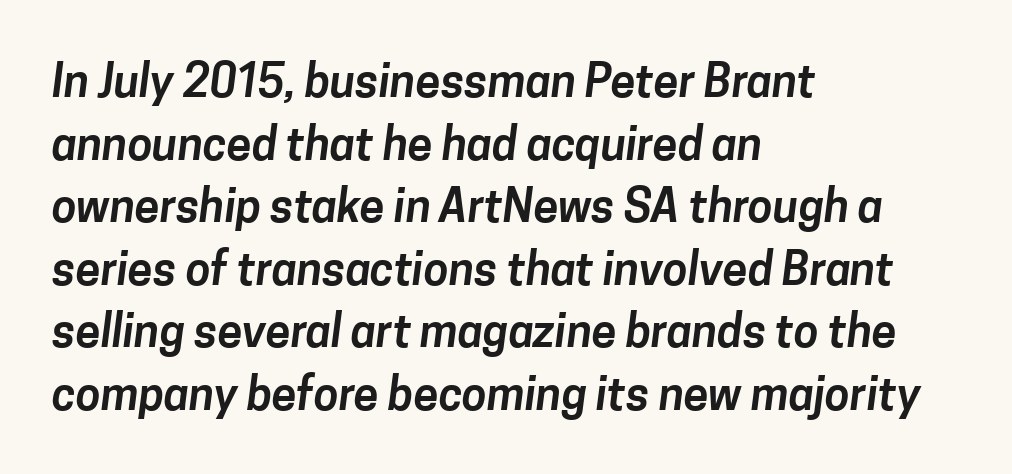
Lines of text with bare space underneath. Summary of vertical rhythm: regular, with standard interline spacing. Look at the bottom of the vertical strokes: they stop flat, with no serifs. You could not count columns in this text — the font is proportionally spaced. Words appear dense and cohesive because spacing is normal. Teacher's note: observe the even left margin — that is flush-left alignment.
